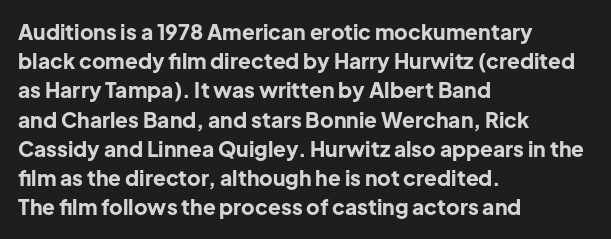
The image shows 21 px bold type, upright; set left-aligned, normal line spacing (1.39x), normal letter spacing, not underlined.
